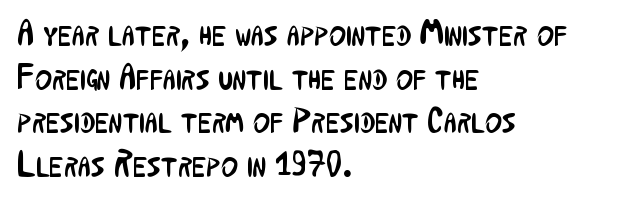
The image shows 36 px regular-weight, condensed sans-serif type, upright; set left-aligned, line spacing 1.21x, normal letter spacing, not underlined; low stroke contrast and a medium x-height.
